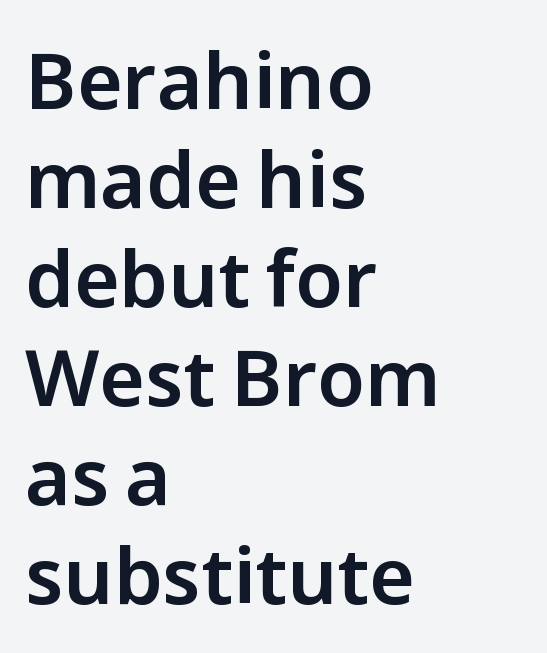
The image shows 78 px sans-serif type, upright; set left-aligned, normal line spacing (1.27x), normal letter spacing, not underlined; low stroke contrast and a medium x-height.
